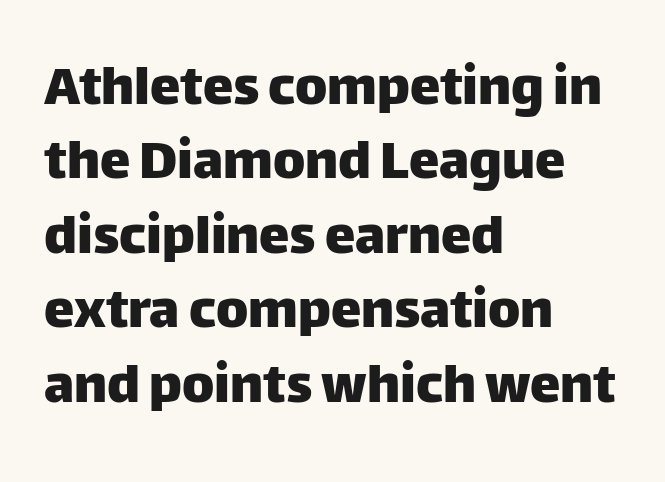
{"serif": "no", "italic": "no", "width": "normal", "stroke_contrast": "low", "x_height": "large", "monospaced": "no", "underline": "no", "align": "left", "line_spacing_ratio": 1.22, "letter_spacing": "normal", "letter_spacing_em": 0.0, "glyph_px": 61}
